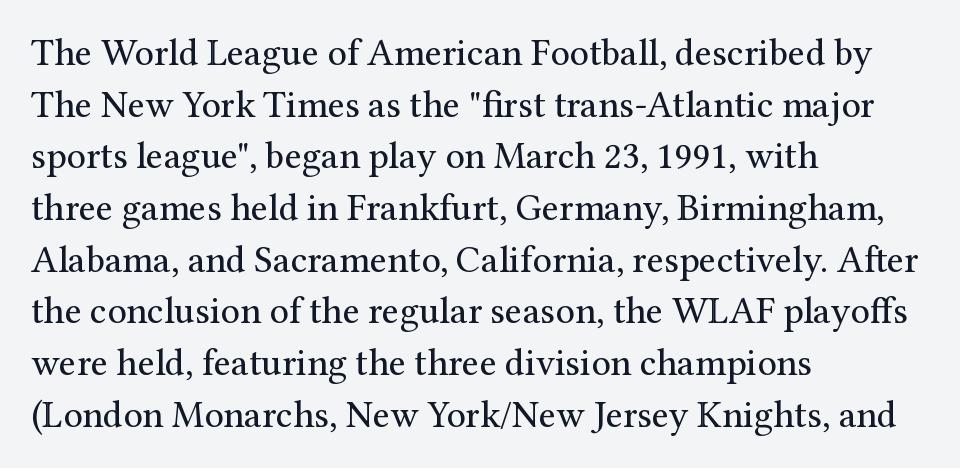
The image shows 38 px regular-weight serif type, upright; set left-aligned, normal line spacing (1.36x), normal letter spacing, not underlined; medium stroke contrast and a medium x-height.
